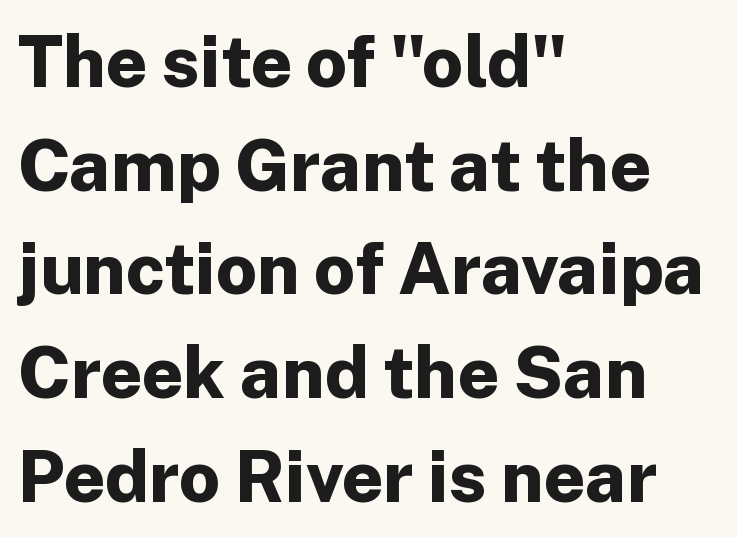
Typographically, this falls in the sans-serif category. Is there any slant? The stems are plumb. Observe the ordinary spacing: letters are neighbours, not strangers. Successive baselines arrive at the customary interval. The space directly below the letters is spotless. If you drew a ruler down the left edge, every line would touch it.
